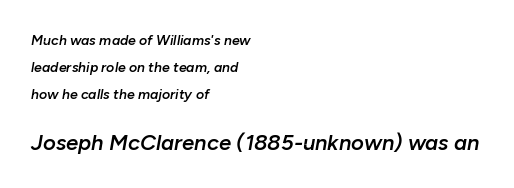
The image shows 22 px text type, italic (leaning right); set left-aligned, loose line spacing (1.92x), normal letter spacing, not underlined; the second (bottom) block is 1.57x larger.
